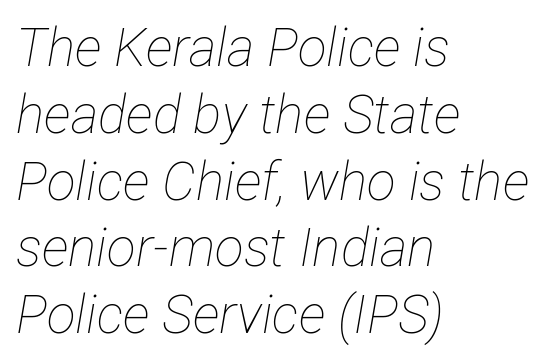
Here the designer chose a conventional face with non-uniform glyph widths. Does the leading feel generous? No, just average. Check the space under the baseline: it is left empty. When letters slant like this, we call the style italic. The type is set solid horizontally, with unmodified tracking. The passage shown is not bold in any degree.
